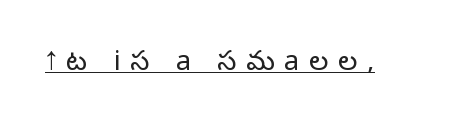
The image shows 27 px text type, upright; set unusually wide letter spacing (+0.36 em), underlined.
